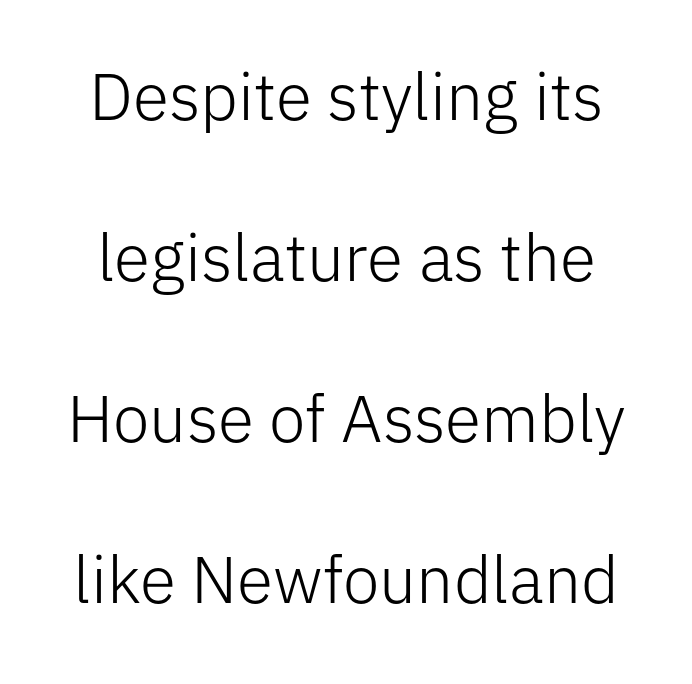
The image shows 66 px light sans-serif type, upright; set loose line spacing (2.44x), normal letter spacing, not underlined; low stroke contrast and a medium x-height.
